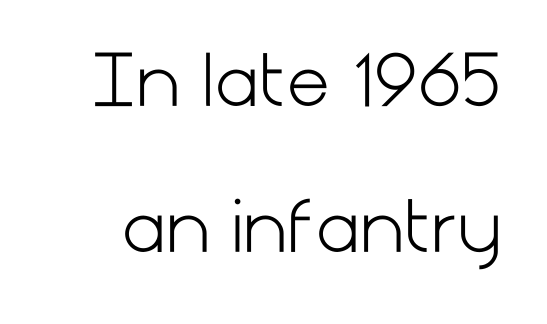
{"serif": "no", "italic": "no", "bold": "no", "weight": "light", "width": "normal", "stroke_contrast": "low", "x_height": "medium", "underline": "no", "line_spacing": "loose", "line_spacing_ratio": 2.12, "letter_spacing": "normal", "letter_spacing_em": 0.0, "glyph_px": 69}
